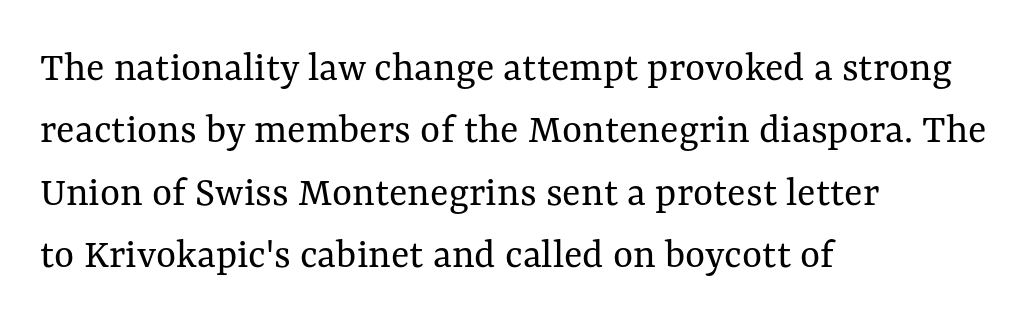
Q: Is the text bold? A: No.
Q: Is the text italic (slanted)? A: No, it is upright.
Q: Is the text underlined? A: No.
Q: How is the paragraph aligned? A: Left-aligned.
Q: Is the spacing between letters normal or unusually wide? A: Normal.
Q: Is the spacing between lines tight, normal or loose? A: Normal.
Q: Width (condensed, normal, or wide)? A: Normal.
Q: Stroke contrast? A: Medium.
Q: x-height? A: Medium.
Q: Monospaced? A: No.
